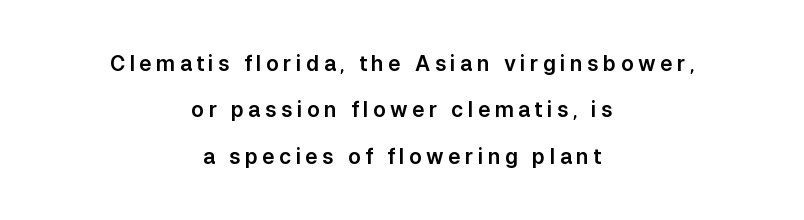
The image shows 21 px text type, upright; set centered, loose line spacing (2.21x), unusually wide letter spacing (+0.21 em), not underlined.
